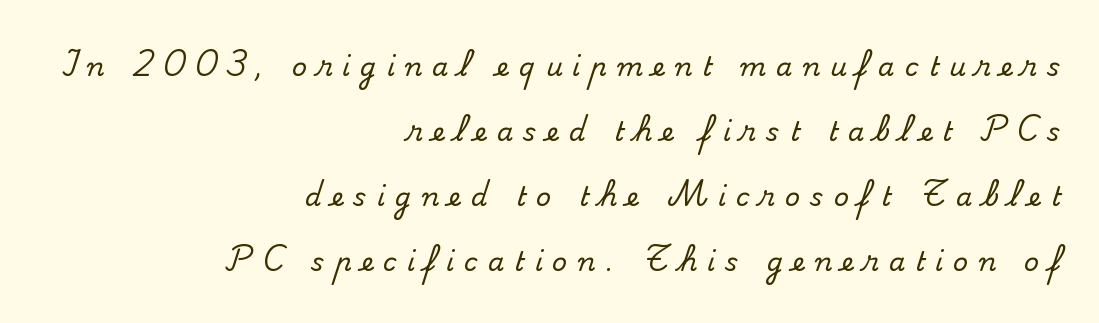
This block would shrink considerably if given ordinary leading; it's expanded now. Notice how the passage keeps a crisp vertical edge on the right only. Only glyphs here, with clear space below each row. This rendering widens character spacing well past its baseline value.
